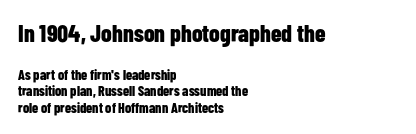
Each glyph is drawn with heavy, bold strokes. The axis of the letterforms is exactly vertical. Line starts are locked; line ends wander. Caption: standard tracking, unaltered. The designer gave the opening block more size than the closing block.
